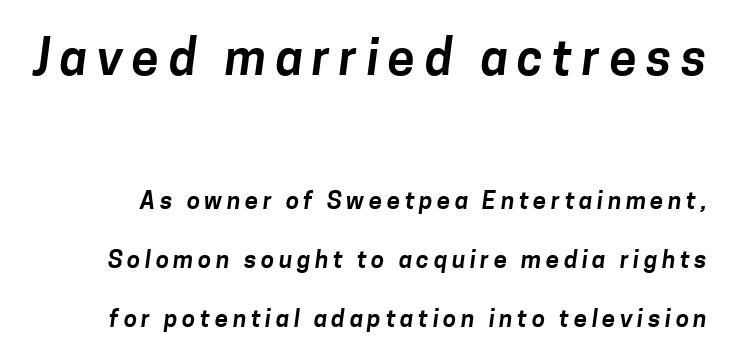
{"serif": "no", "width": "normal", "stroke_contrast": "low", "x_height": "medium", "monospaced": "no", "underline": "no", "line_spacing": "loose", "line_spacing_ratio": 2.45, "larger_block": "first", "size_ratio": 2.04, "glyph_px": 49}
